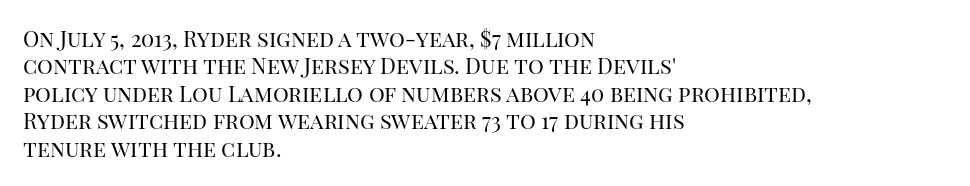
{"italic": "no", "bold": "no", "underline": "no", "align": "left", "line_spacing": "normal", "line_spacing_ratio": 1.25, "letter_spacing": "normal", "letter_spacing_em": 0.0, "glyph_px": 22}
